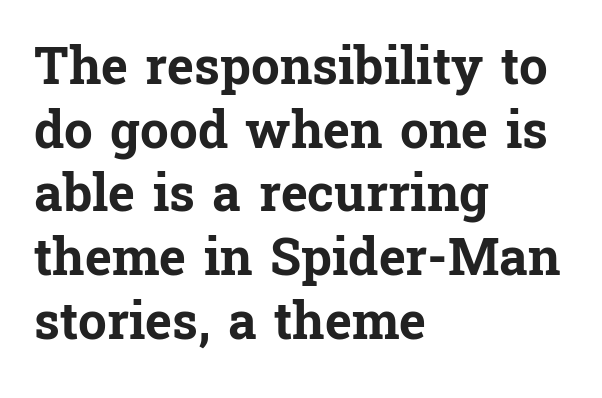
The image shows 51 px bold serif type, upright; set left-aligned, normal line spacing (1.25x), normal letter spacing, not underlined; low stroke contrast and a medium x-height.
